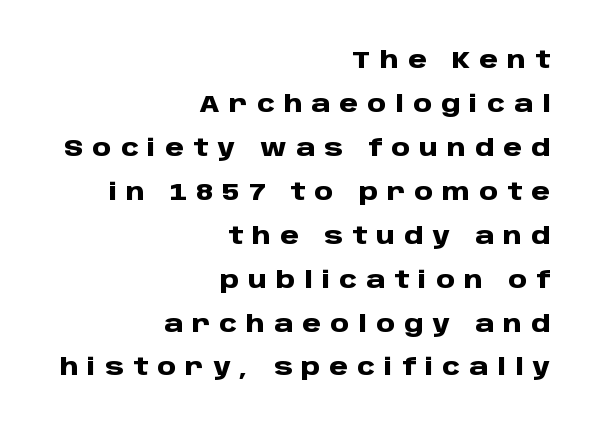
Tracking value appears strongly positive — letters spread wide. Where is the straight margin? On the right. The passage shown is emphatically bold. The string is rendered with underlining switched off. The specimen reads as upright at a glance.
